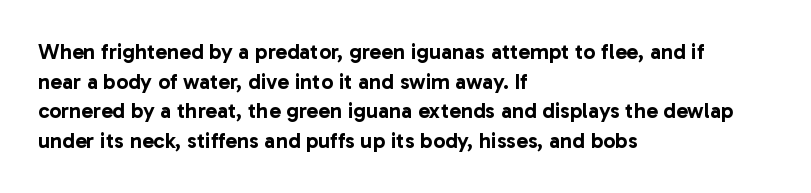
{"italic": "no", "underline": "no", "align": "left", "line_spacing": "normal", "line_spacing_ratio": 1.35, "letter_spacing": "normal", "letter_spacing_em": 0.0, "glyph_px": 22}
